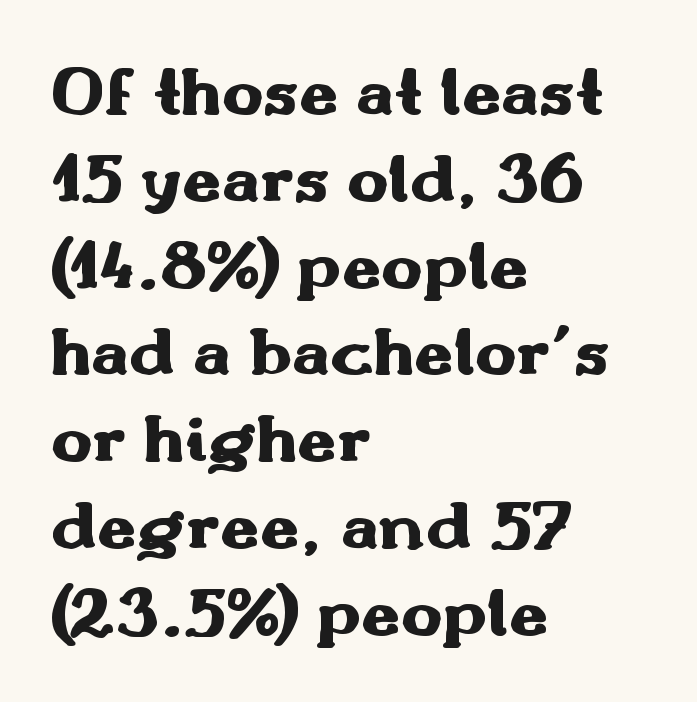
Q: Is the text bold? A: Yes.
Q: Is the text italic (slanted)? A: No, it is upright.
Q: Is the typeface a serif or a sans-serif typeface? A: Sans-serif.
Q: Is the text underlined? A: No.
Q: How is the paragraph aligned? A: Left-aligned.
Q: Is the spacing between letters normal or unusually wide? A: Normal.
Q: Width (condensed, normal, or wide)? A: Wide.
Q: Stroke contrast? A: Medium.
Q: x-height? A: Small.
Q: Monospaced? A: No.
